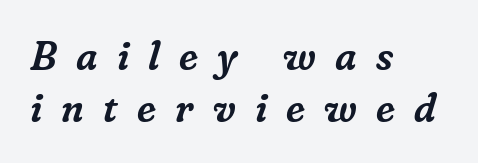
Q: Is the text italic (slanted)? A: Yes, it leans right by about 16 degrees.
Q: Is the typeface a serif or a sans-serif typeface? A: Serif.
Q: Is the text underlined? A: No.
Q: How is the paragraph aligned? A: Left-aligned.
Q: Is the spacing between letters normal or unusually wide? A: Unusually wide.
Q: Is the spacing between lines tight, normal or loose? A: Normal.
Q: Width (condensed, normal, or wide)? A: Normal.
Q: Stroke contrast? A: Low.
Q: x-height? A: Medium.
Q: Monospaced? A: No.
